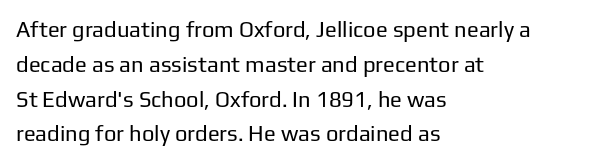
The image shows 22 px text type, upright; set left-aligned, normal line spacing (1.58x), normal letter spacing, not underlined.
